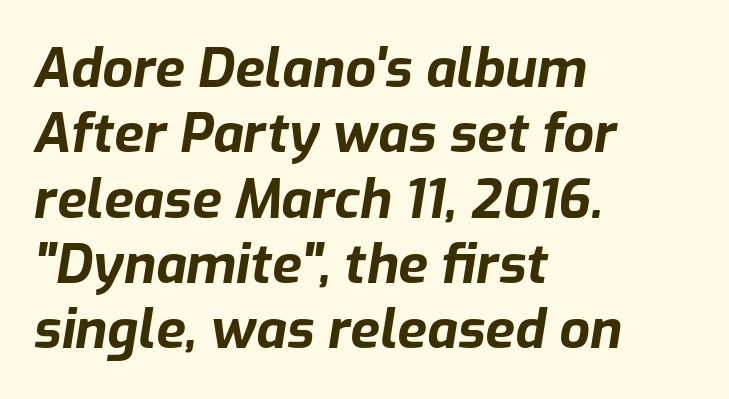
{"italic": "yes", "lean": "right", "slant_degrees": 9, "bold": "yes", "weight": "bold", "width": "normal", "stroke_contrast": "low", "x_height": "medium", "monospaced": "no", "underline": "no", "align": "left", "line_spacing_ratio": 1.21, "letter_spacing": "normal", "letter_spacing_em": 0.0, "glyph_px": 54}
